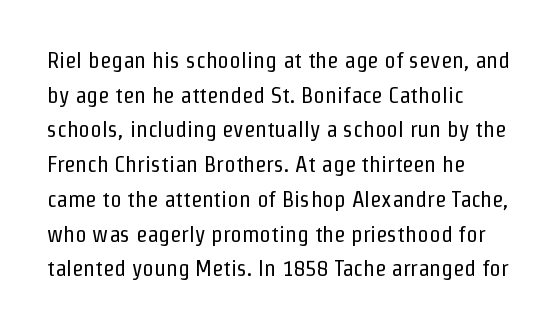
Q: Is the text bold? A: No.
Q: Is the text italic (slanted)? A: No, it is upright.
Q: Is the text underlined? A: No.
Q: How is the paragraph aligned? A: Left-aligned.
Q: Is the spacing between letters normal or unusually wide? A: Normal.
Q: Is the spacing between lines tight, normal or loose? A: Normal.
